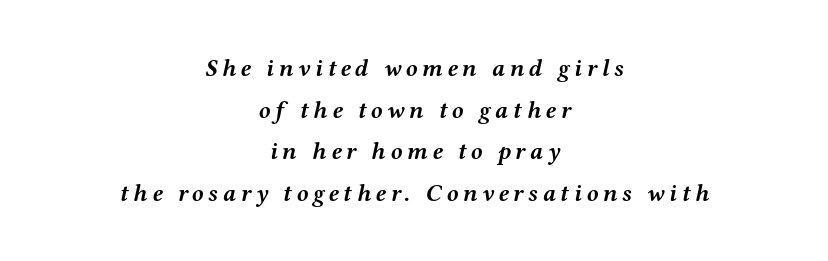
Q: Is the text bold? A: Yes.
Q: Is the text italic (slanted)? A: Yes, it leans right by about 12 degrees.
Q: Is the text underlined? A: No.
Q: How is the paragraph aligned? A: Centered.
